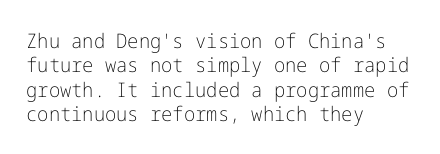
The image shows 20 px text type, upright; set left-aligned, line spacing 1.22x, normal letter spacing, not underlined.
